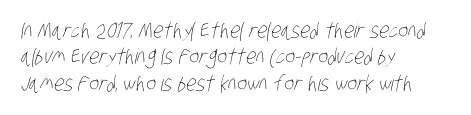
There is no visible air inserted between adjacent glyphs. A quiet, ordinary-to-light weight characterises the typeface. Bare-footed words on every line. The setting favours the left margin, as ordinary paragraphs usually do.
